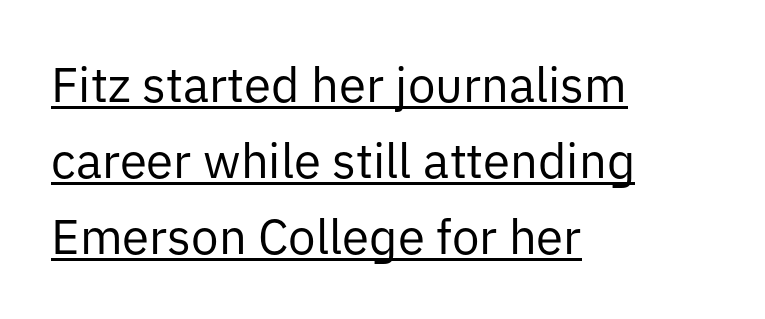
The image shows 49 px regular-weight sans-serif type, upright; set left-aligned, normal line spacing (1.55x), normal letter spacing, underlined; low stroke contrast and a medium x-height.
